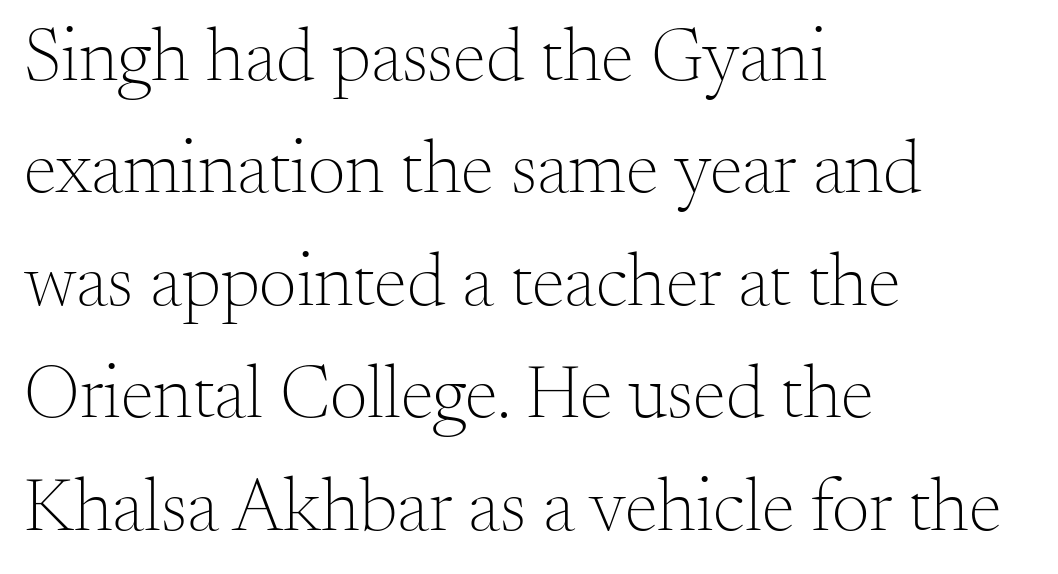
{"serif": "yes", "italic": "no", "bold": "no", "weight": "light", "width": "normal", "stroke_contrast": "medium", "x_height": "small", "monospaced": "no", "underline": "no", "align": "left", "line_spacing": "normal", "line_spacing_ratio": 1.5, "letter_spacing": "normal", "letter_spacing_em": 0.0, "glyph_px": 75}
